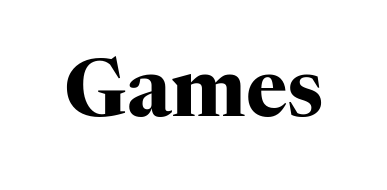
Q: Is the text bold? A: Yes.
Q: Is the text italic (slanted)? A: No, it is upright.
Q: Is the typeface a serif or a sans-serif typeface? A: Serif.
Q: Is the text underlined? A: No.
Q: Is the spacing between letters normal or unusually wide? A: Normal.
Q: Width (condensed, normal, or wide)? A: Normal.
Q: Stroke contrast? A: High.
Q: x-height? A: Medium.
Q: Monospaced? A: No.
